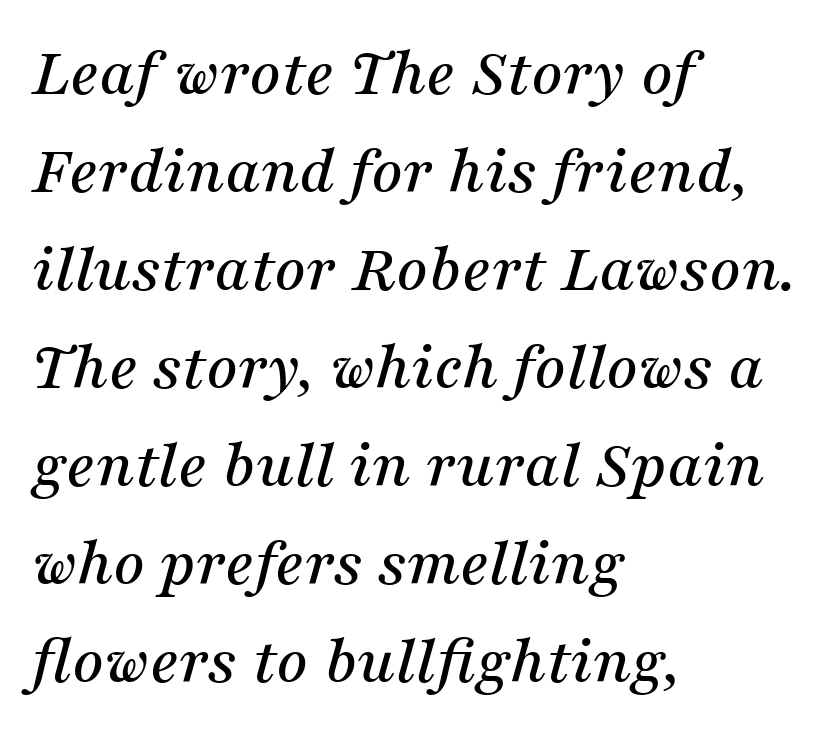
The image shows 69 px serif type, italic (leaning right); set left-aligned, normal line spacing (1.42x), normal letter spacing, not underlined; medium stroke contrast and a medium x-height.
